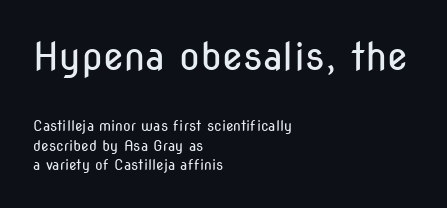
The image shows 38 px regular-weight, condensed sans-serif type, upright; set left-aligned, normal line spacing (1.41x), normal letter spacing, not underlined; the first (top) block is 2.71x larger; low stroke contrast and a medium x-height.
